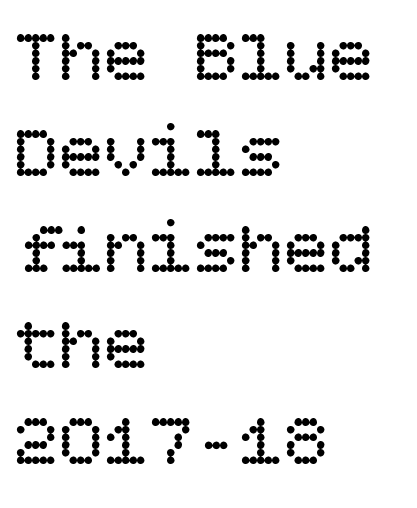
No word sits above an underline. No chunkiness to these letters — they're not bold. No extra tracking has been applied to these lines. Characters remain perfectly vertical along every line. Successive baselines arrive at the customary interval.
